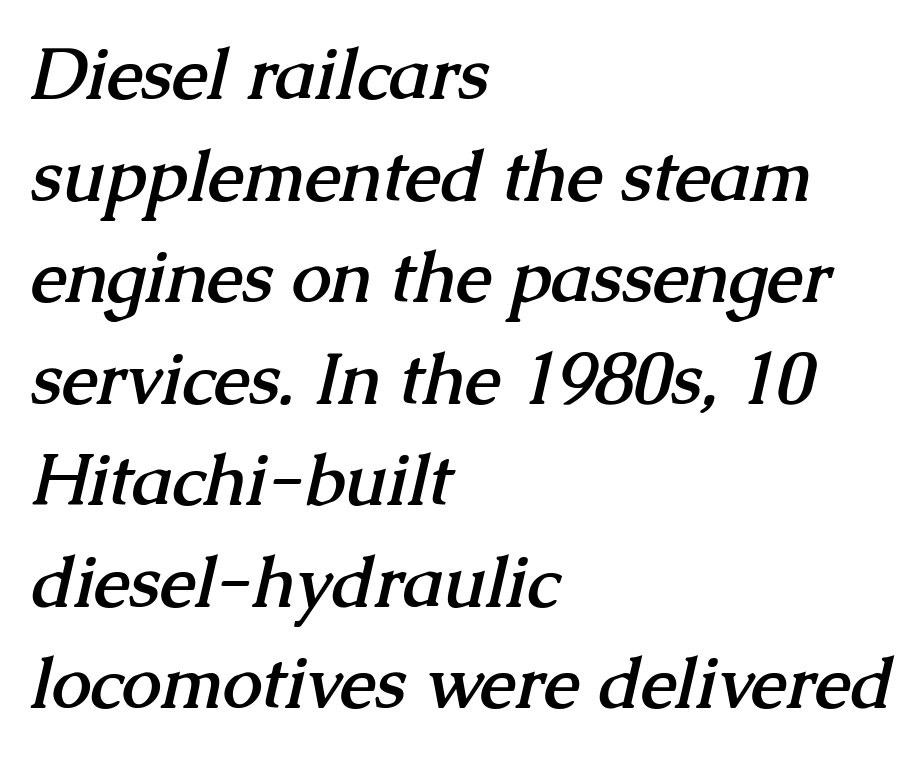
The image shows 71 px semibold serif type; set left-aligned, normal line spacing (1.43x), normal letter spacing, not underlined; medium stroke contrast and a medium x-height.
